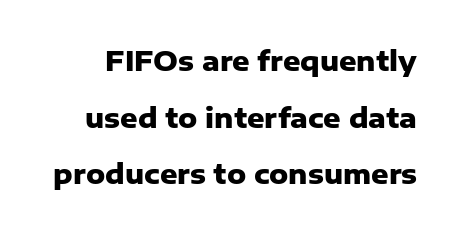
The image shows 27 px bold type, upright; set loose line spacing (2.1x), normal letter spacing, not underlined.
